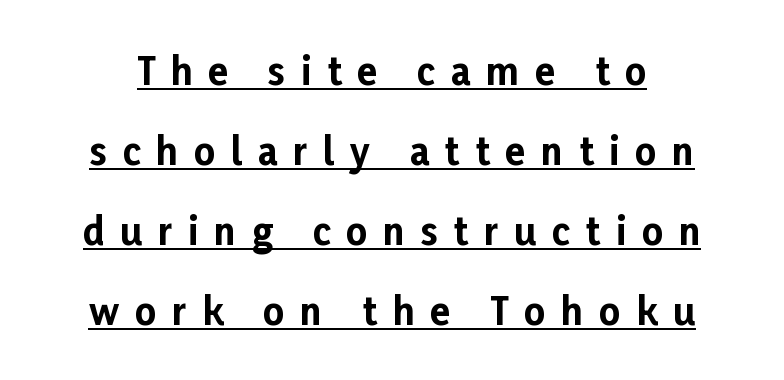
Between one letter and the next there's a generous, obvious gap. Its strokes are broad and dark, the hallmark of bold type. The lettering holds an erect, upright posture throughout. Underline: present. The type family on display is of the sans-serif kind.
